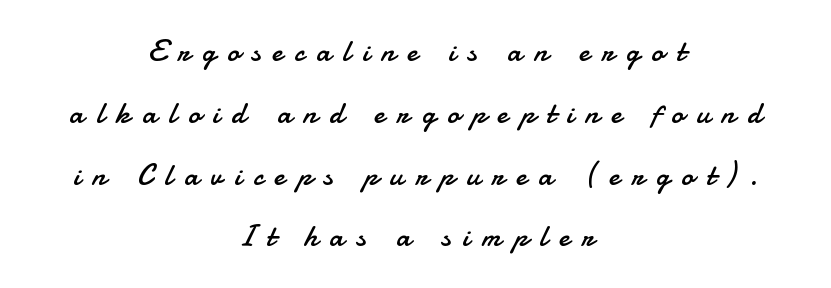
{"serif": "no", "bold": "no", "weight": "regular", "width": "normal", "stroke_contrast": "low", "x_height": "small", "monospaced": "no", "underline": "no", "align": "center", "line_spacing": "loose", "line_spacing_ratio": 2.06, "letter_spacing": "wide", "letter_spacing_em": 0.4, "glyph_px": 30}
